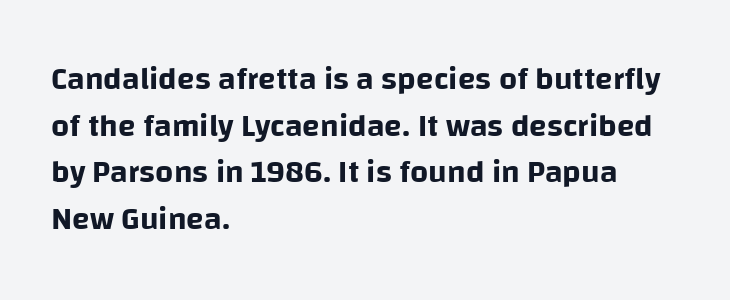
The image shows 32 px sans-serif type, upright; set left-aligned, normal line spacing (1.46x), normal letter spacing, not underlined; low stroke contrast and a large x-height.
